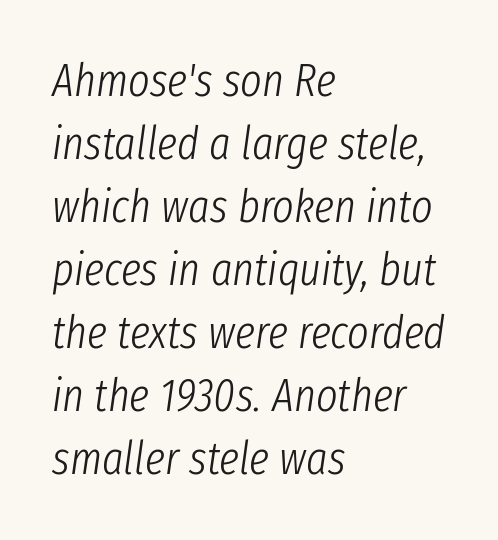
Descenders hang freely into open space. Letter spacing: default. This reads as an unemphasized weight, regular at the heaviest. The block of text has a typical density, with ordinary space between rows.
